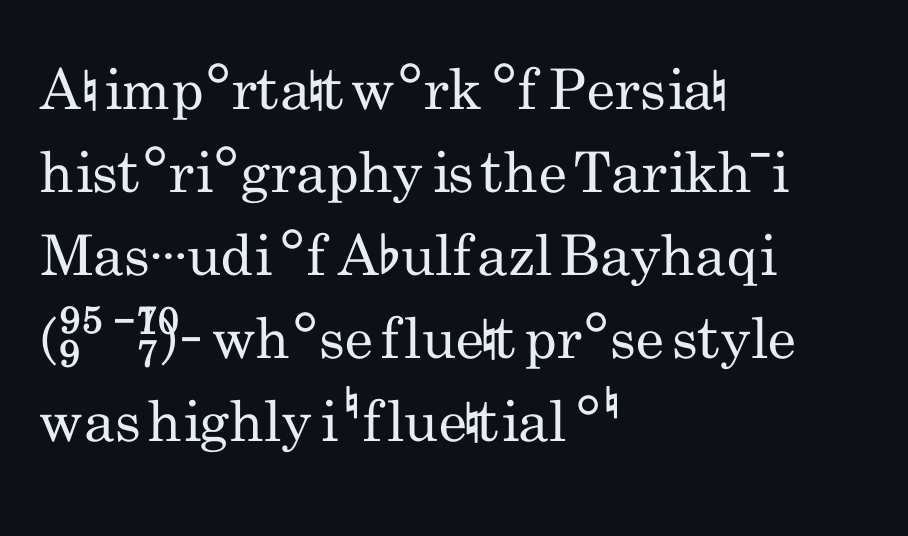
The image shows 56 px regular-weight, condensed sans-serif type, upright; set left-aligned, normal line spacing (1.48x), normal letter spacing, not underlined; low stroke contrast and a small x-height.
